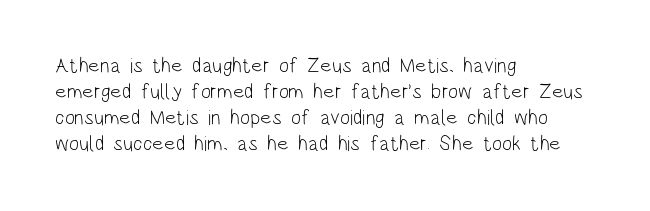
The typography opts for an upright posture over an oblique one. Unmarked baselines from the first word to the last. Students, note that the glyphs here touch the page at normal intervals. Which margin do the lines hug? The left one — the right edge is uneven. The typesetting does not lean heavy: it is not bold.
